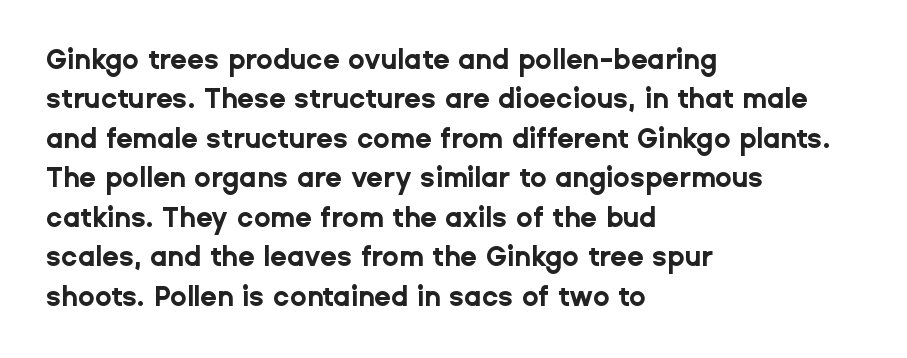
The line texture is even and compact thanks to regular tracking. Notice how the passage keeps a crisp vertical edge on the left only. Rendered with straight, roman letterforms. A bare baseline throughout the passage. One glance says typical: line gaps are just what's usual.
